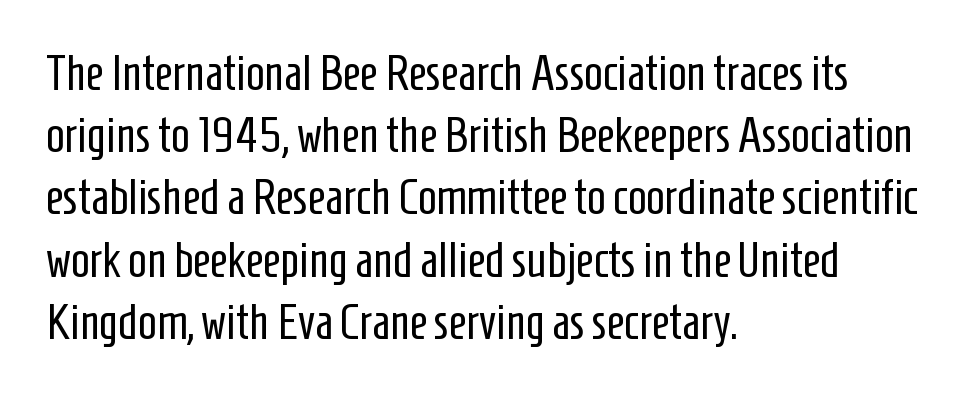
Q: Is the text bold? A: No.
Q: Is the text italic (slanted)? A: No, it is upright.
Q: Is the typeface a serif or a sans-serif typeface? A: Sans-serif.
Q: Is the text underlined? A: No.
Q: How is the paragraph aligned? A: Left-aligned.
Q: Is the spacing between letters normal or unusually wide? A: Normal.
Q: Is the spacing between lines tight, normal or loose? A: Normal.
Q: Width (condensed, normal, or wide)? A: Condensed.
Q: Stroke contrast? A: Low.
Q: x-height? A: Medium.
Q: Monospaced? A: No.
